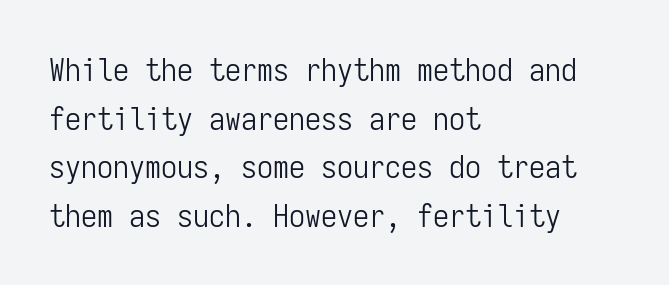
Q: Is the text bold? A: No.
Q: Is the text italic (slanted)? A: No, it is upright.
Q: Is the typeface a serif or a sans-serif typeface? A: Sans-serif.
Q: Is the text underlined? A: No.
Q: How is the paragraph aligned? A: Left-aligned.
Q: Is the spacing between letters normal or unusually wide? A: Normal.
Q: Is the spacing between lines tight, normal or loose? A: Normal.
Q: Width (condensed, normal, or wide)? A: Condensed.
Q: Stroke contrast? A: Low.
Q: x-height? A: Medium.
Q: Monospaced? A: Yes.
